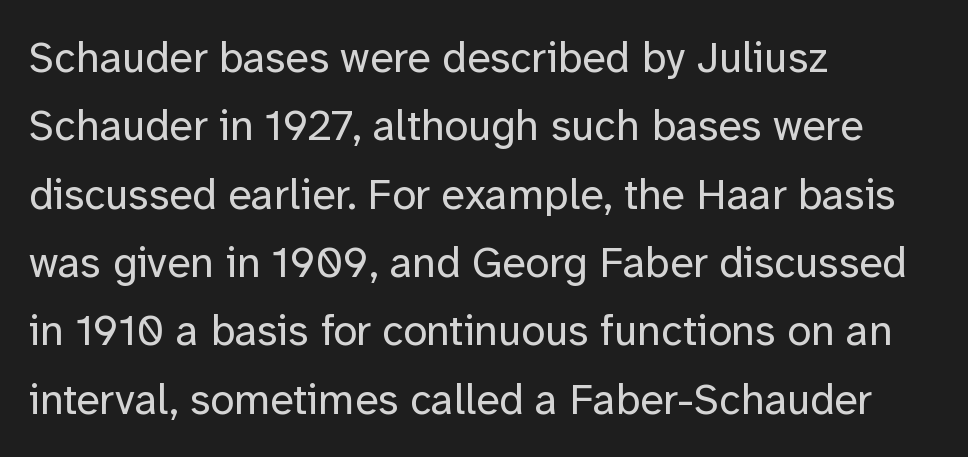
This rendering features lettering with no underline. In terms of leading, this rendering sits right in the middle. Tall strokes in this sample are plumb rather than angled. Is the block centered? No — it sits flush against the left margin.
